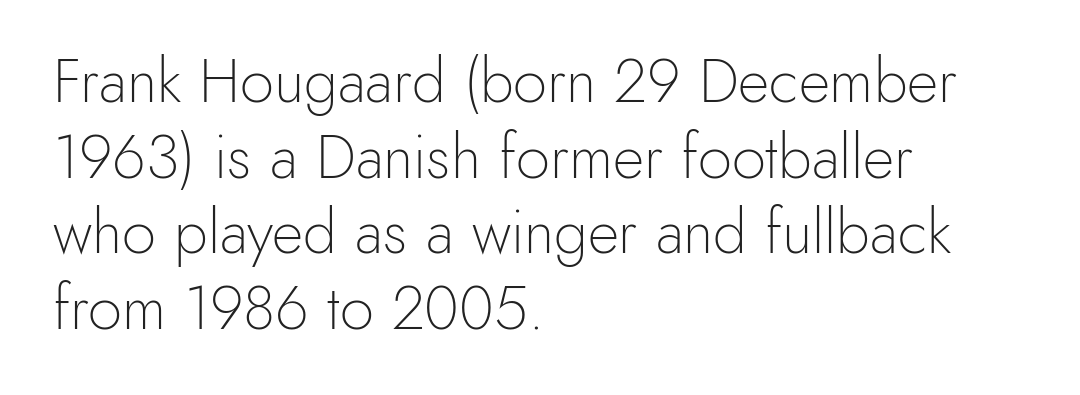
Q: Is the text bold? A: No.
Q: Is the text italic (slanted)? A: No, it is upright.
Q: Is the typeface a serif or a sans-serif typeface? A: Sans-serif.
Q: Is the text underlined? A: No.
Q: How is the paragraph aligned? A: Left-aligned.
Q: Is the spacing between letters normal or unusually wide? A: Normal.
Q: Width (condensed, normal, or wide)? A: Normal.
Q: x-height? A: Small.
Q: Monospaced? A: No.
